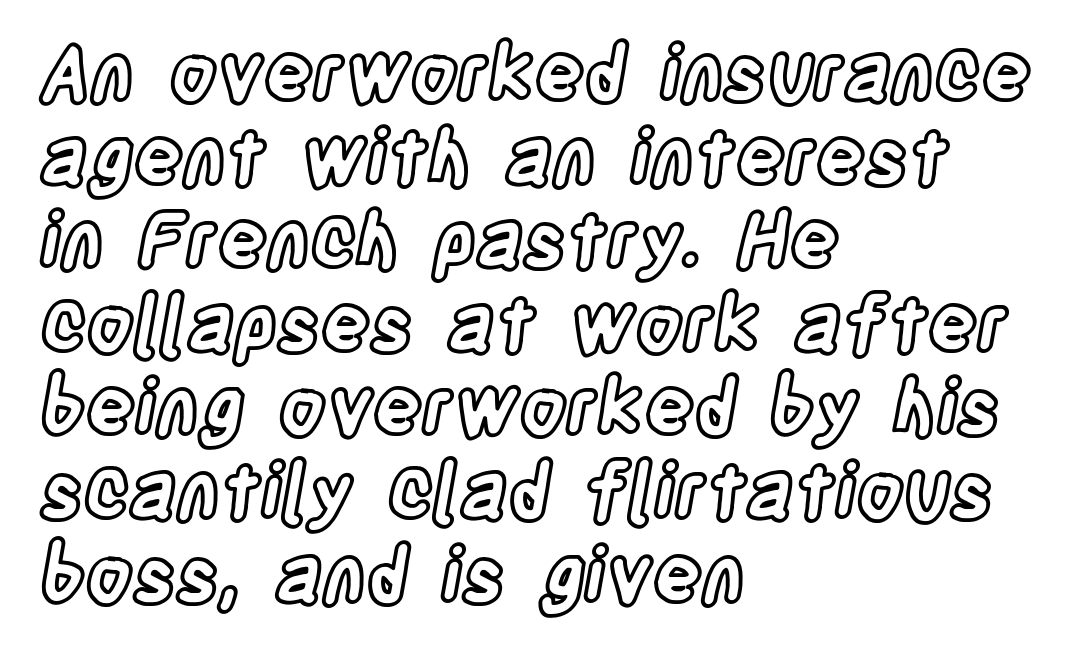
{"width": "condensed", "x_height": "large", "monospaced": "no", "underline": "no", "align": "left", "line_spacing": "tight", "line_spacing_ratio": 1.1, "letter_spacing": "normal", "letter_spacing_em": 0.0, "glyph_px": 76}
